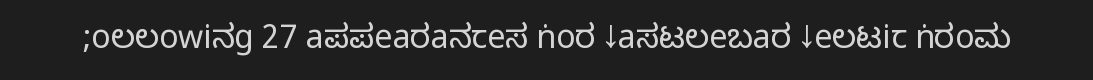
{"serif": "no", "italic": "no", "width": "condensed", "stroke_contrast": "medium", "monospaced": "no", "underline": "no", "letter_spacing": "normal", "letter_spacing_em": 0.0, "glyph_px": 32}
